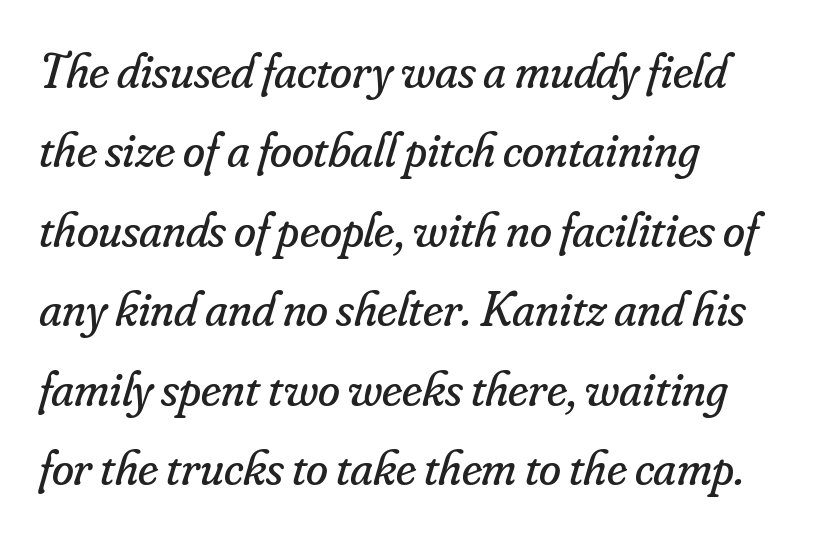
Classification — serif. Each row of text sits above clean, open space. A typesetter would call this leading conventional body-copy spacing. Compared with a centered layout, this one pins lines to the left instead. Stem width sits at or under what a default text font uses.
